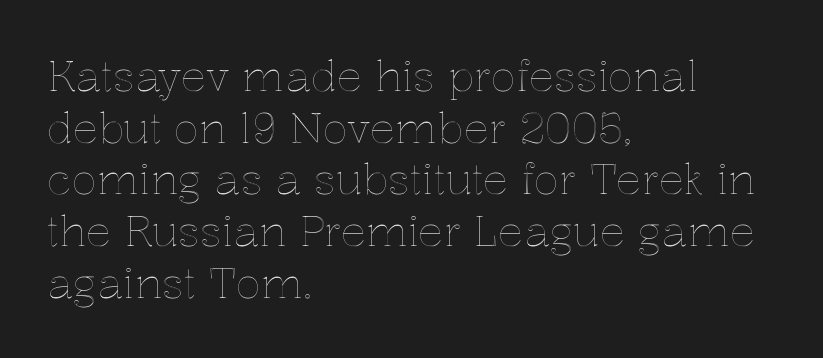
The image shows 42 px text type, upright; set left-aligned, line spacing 1.23x, normal letter spacing, not underlined; a medium x-height.
